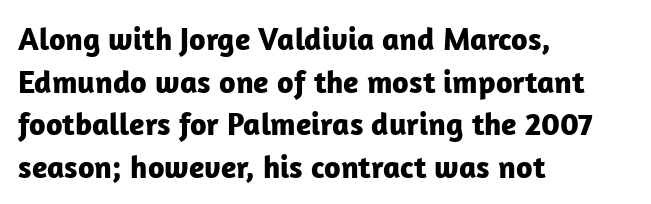
Notice how thick the strokes are: this is what a full bold looks like. Nope, no serifs anywhere on these letters. The typesetter chose a ragged-right arrangement here. Regarding leading, the lines here are spaced in the standard way. Students, note that the glyphs here touch the page at normal intervals.
